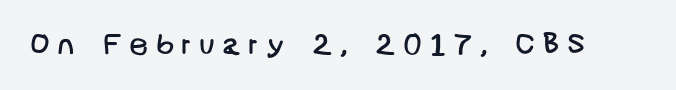
{"serif": "no", "bold": "no", "weight": "regular", "width": "normal", "stroke_contrast": "low", "x_height": "large", "underline": "no", "letter_spacing": "wide", "letter_spacing_em": 0.24, "glyph_px": 30}
